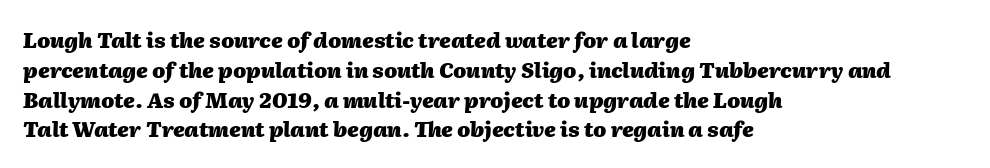
The image shows 21 px bold type, italic (leaning right); set left-aligned, normal line spacing (1.42x), normal letter spacing, not underlined.
